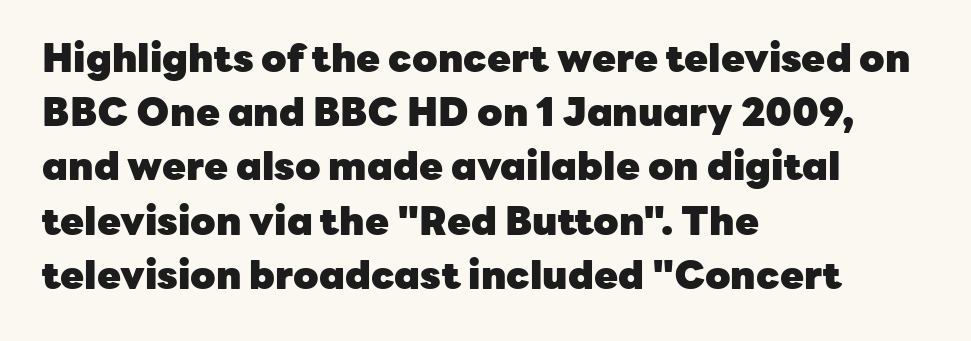
{"serif": "no", "italic": "no", "bold": "yes", "weight": "heavy", "width": "normal", "stroke_contrast": "low", "x_height": "medium", "monospaced": "no", "underline": "no", "align": "left", "line_spacing": "normal", "line_spacing_ratio": 1.39, "letter_spacing": "normal", "letter_spacing_em": 0.0, "glyph_px": 39}
